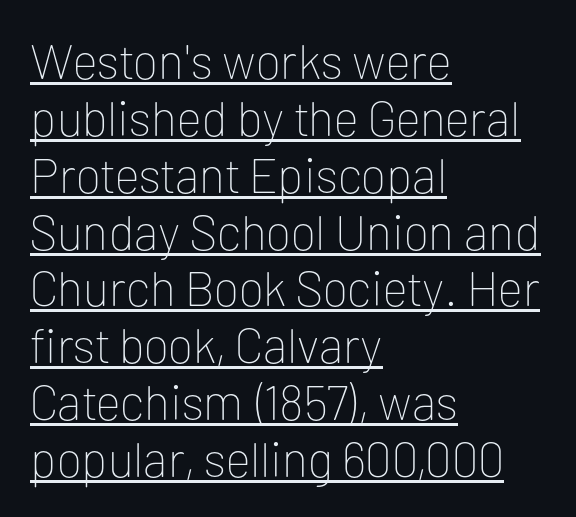
{"serif": "no", "italic": "no", "bold": "no", "weight": "thin", "width": "normal", "stroke_contrast": "low", "x_height": "medium", "monospaced": "no", "underline": "yes", "align": "left", "line_spacing_ratio": 1.16, "letter_spacing": "normal", "letter_spacing_em": 0.0, "glyph_px": 49}
